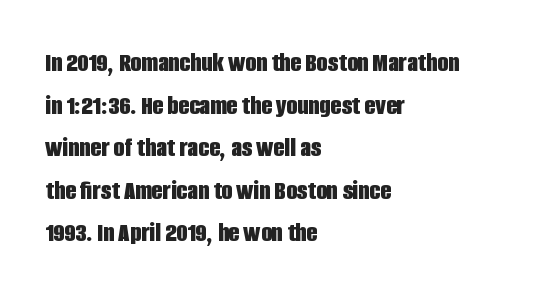
The image shows 28 px bold, condensed sans-serif type, upright; set left-aligned, normal line spacing (1.52x), normal letter spacing, not underlined; low stroke contrast and a large x-height.
